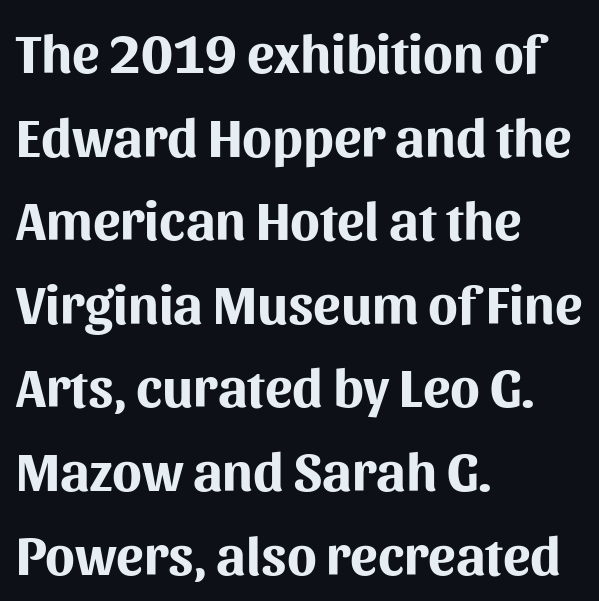
Underlining? Definitely not there. Think of a printed novel: that variable character pitch is what you see here. The font family rendered here belongs to the sans-serif group. Interline gaps are of average width in this sample.
